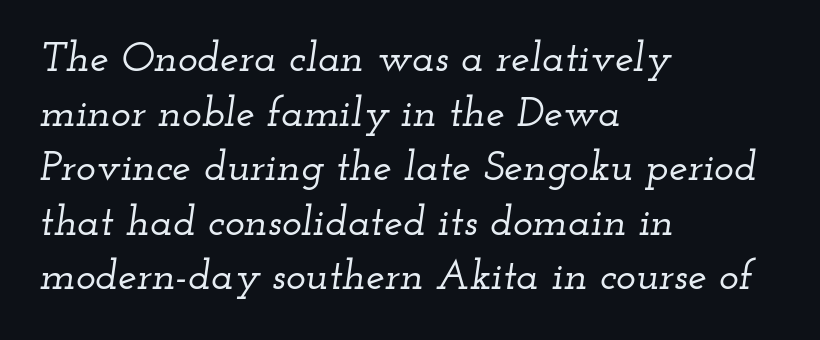
Is the type slanted? Yes — the strokes lean at a clear angle. The letters sit at their default tracking, neither squeezed nor spread. Regular leading. If you drew a ruler down the left edge, every line would touch it.
